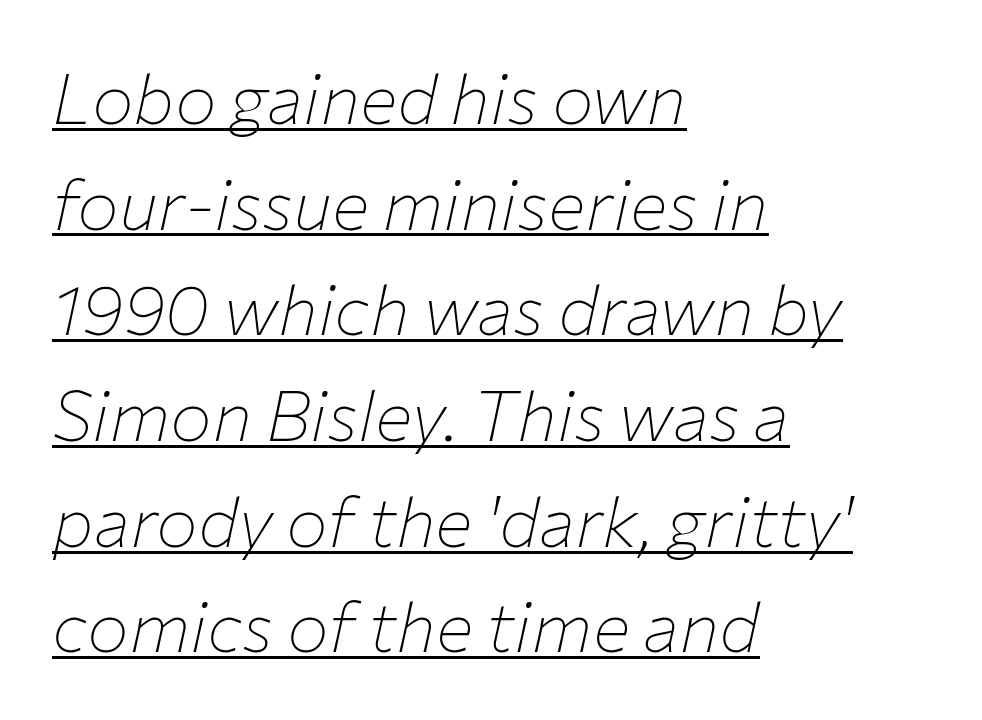
Q: Is the text bold? A: No.
Q: Is the text italic (slanted)? A: Yes, it leans right by about 12 degrees.
Q: Is the text underlined? A: Yes.
Q: How is the paragraph aligned? A: Left-aligned.
Q: Is the spacing between letters normal or unusually wide? A: Normal.
Q: Is the spacing between lines tight, normal or loose? A: Normal.
Q: Width (condensed, normal, or wide)? A: Normal.
Q: Stroke contrast? A: Low.
Q: x-height? A: Medium.
Q: Monospaced? A: No.
